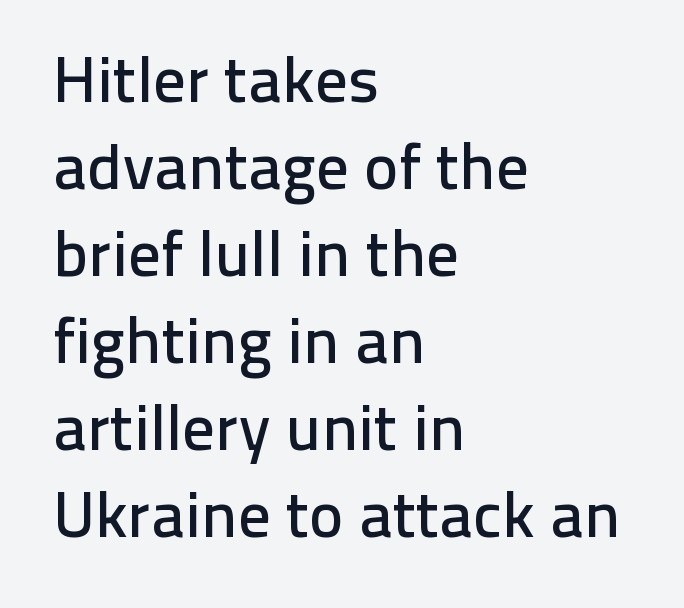
Q: Is the text italic (slanted)? A: No, it is upright.
Q: Is the typeface a serif or a sans-serif typeface? A: Sans-serif.
Q: Is the text underlined? A: No.
Q: How is the paragraph aligned? A: Left-aligned.
Q: Is the spacing between letters normal or unusually wide? A: Normal.
Q: Is the spacing between lines tight, normal or loose? A: Normal.
Q: Width (condensed, normal, or wide)? A: Normal.
Q: Stroke contrast? A: Low.
Q: x-height? A: Medium.
Q: Monospaced? A: No.
